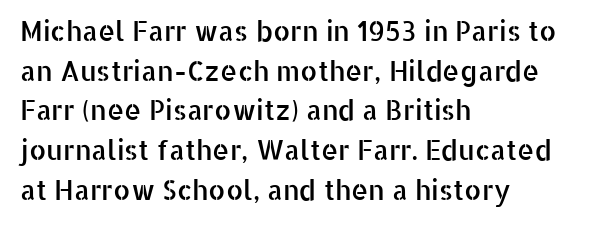
{"italic": "no", "underline": "no", "align": "left", "line_spacing": "normal", "line_spacing_ratio": 1.47, "letter_spacing": "normal", "letter_spacing_em": 0.0, "glyph_px": 27}
